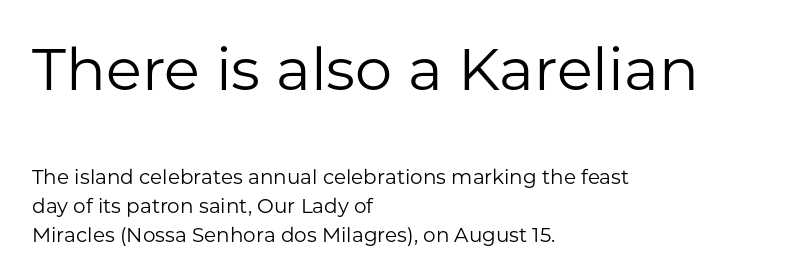
{"serif": "no", "italic": "no", "bold": "no", "weight": "regular", "width": "normal", "stroke_contrast": "low", "x_height": "medium", "monospaced": "no", "underline": "no", "align": "left", "line_spacing": "normal", "line_spacing_ratio": 1.44, "letter_spacing": "normal", "letter_spacing_em": 0.0, "larger_block": "first", "size_ratio": 2.95, "glyph_px": 59}
